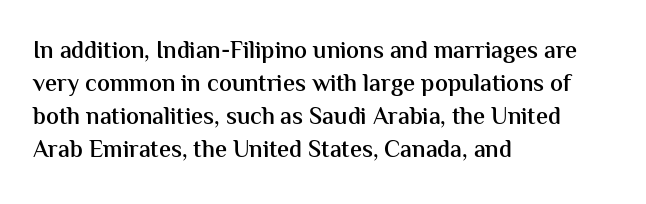
The image shows 24 px text type, upright; set left-aligned, normal line spacing (1.37x), normal letter spacing, not underlined.
